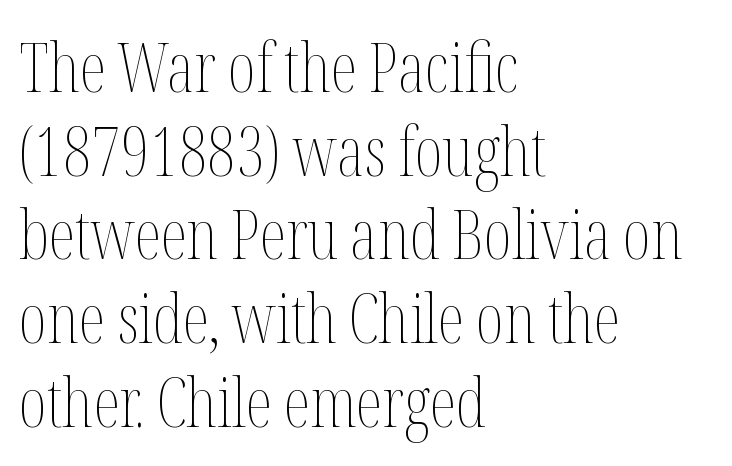
A typesetter would call this proportional, since set widths differ per character. The rendering anchors every line to the left-hand side. Unmarked baselines from the first word to the last. Compared with a typical body face, this is equally light or lighter still. The type sits square on the baseline with zero lean. The face used here is rendered with its standard letterfit.
